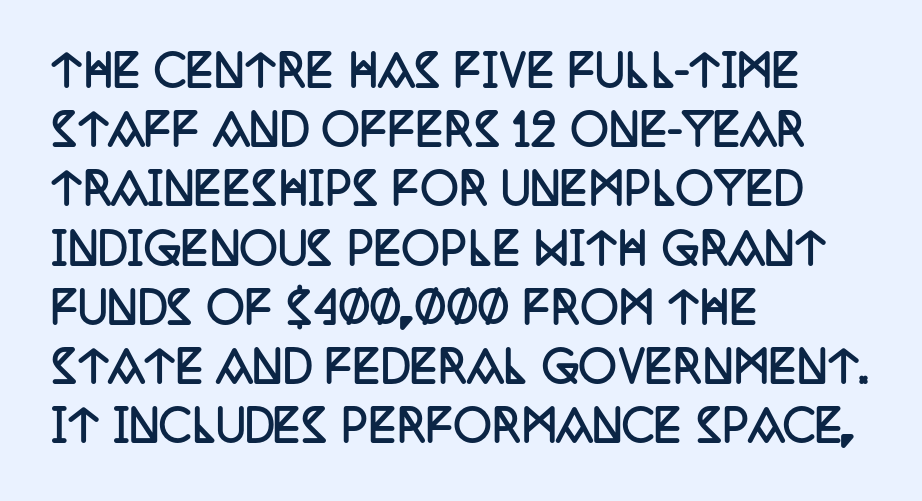
Yep, those are serifs on the letters. How heavy is the stroke? Heavy — this is a bold. A bare baseline throughout the passage. The paragraph has a hard left edge and a soft right edge. Rows of type keep a routine distance in the vertical direction.
